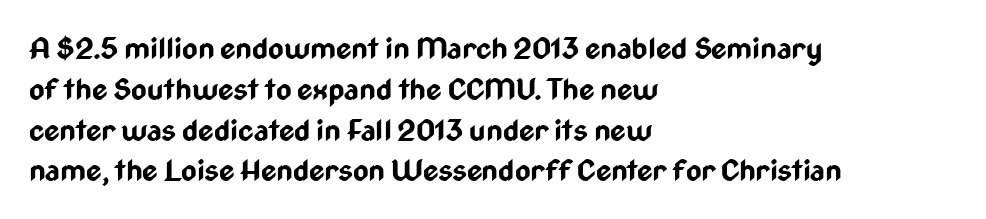
Q: Is the text bold? A: Yes.
Q: Is the text italic (slanted)? A: No, it is upright.
Q: Is the typeface a serif or a sans-serif typeface? A: Sans-serif.
Q: Is the text underlined? A: No.
Q: How is the paragraph aligned? A: Left-aligned.
Q: Is the spacing between letters normal or unusually wide? A: Normal.
Q: Is the spacing between lines tight, normal or loose? A: Normal.
Q: Width (condensed, normal, or wide)? A: Condensed.
Q: Stroke contrast? A: Low.
Q: x-height? A: Medium.
Q: Monospaced? A: No.
